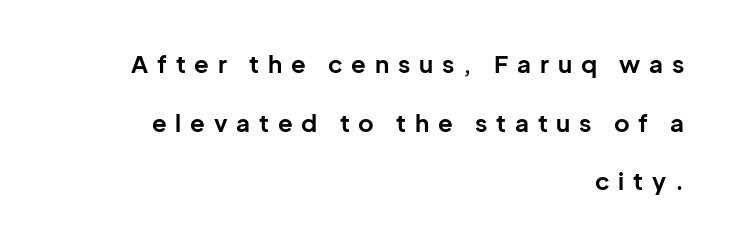
Q: Is the text bold? A: Yes.
Q: Is the text italic (slanted)? A: No, it is upright.
Q: Is the text underlined? A: No.
Q: How is the paragraph aligned? A: Right-aligned.
Q: Is the spacing between letters normal or unusually wide? A: Unusually wide.
Q: Is the spacing between lines tight, normal or loose? A: Loose.
